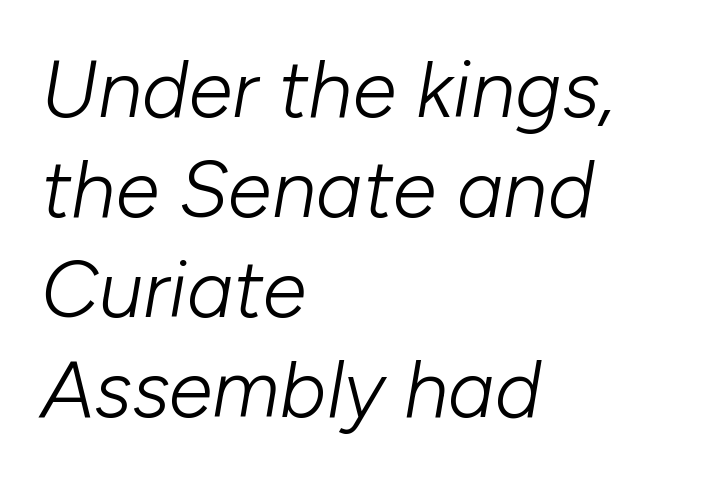
Q: Is the text bold? A: No.
Q: Is the text italic (slanted)? A: Yes, it leans right by about 10 degrees.
Q: Is the text underlined? A: No.
Q: How is the paragraph aligned? A: Left-aligned.
Q: Is the spacing between letters normal or unusually wide? A: Normal.
Q: Is the spacing between lines tight, normal or loose? A: Normal.
Q: Width (condensed, normal, or wide)? A: Normal.
Q: Stroke contrast? A: Low.
Q: x-height? A: Medium.
Q: Monospaced? A: No.
